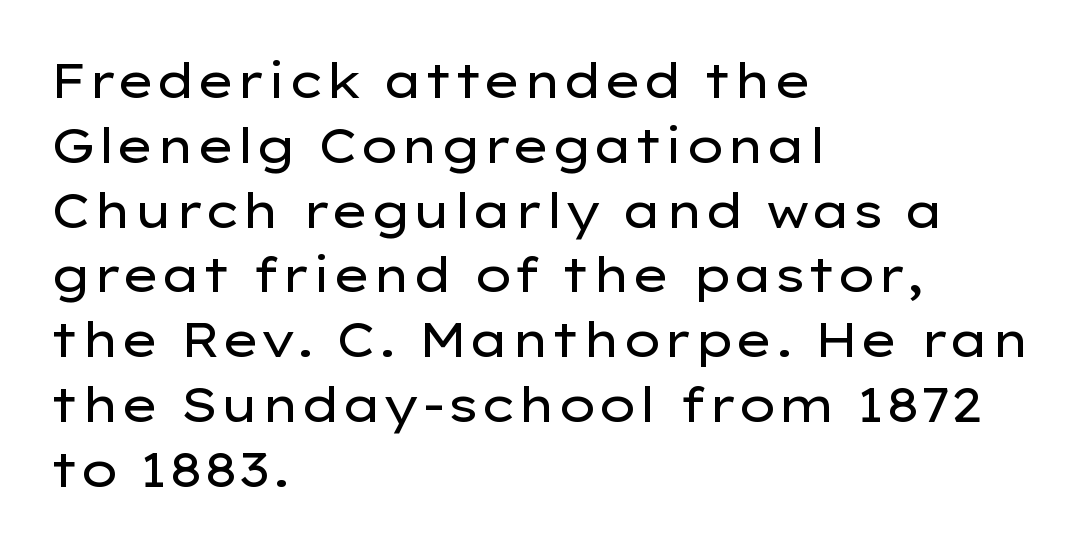
The image shows 48 px regular-weight, wide sans-serif type, upright; set left-aligned, normal line spacing (1.35x), normal letter spacing, not underlined; low stroke contrast and a medium x-height.
